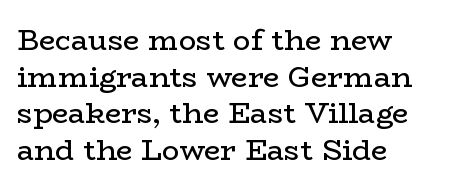
The passage shown is not underscored anywhere. This is the regular roman posture of the typeface. Weight: not bold — regular or lighter. Typeset ragged right — the left edge is the straight one.
